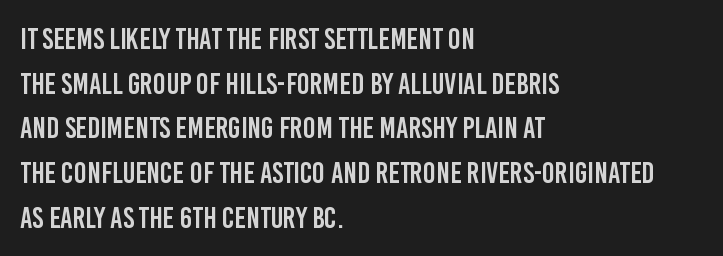
Q: Is the text italic (slanted)? A: No, it is upright.
Q: Is the typeface a serif or a sans-serif typeface? A: Sans-serif.
Q: Is the text underlined? A: No.
Q: How is the paragraph aligned? A: Left-aligned.
Q: Is the spacing between letters normal or unusually wide? A: Normal.
Q: Is the spacing between lines tight, normal or loose? A: Normal.
Q: Width (condensed, normal, or wide)? A: Condensed.
Q: Stroke contrast? A: Low.
Q: x-height? A: Large.
Q: Monospaced? A: No.
